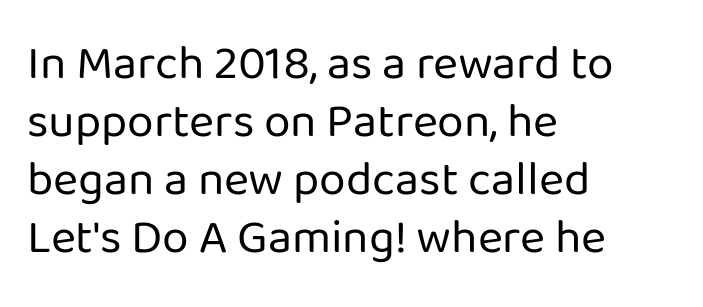
The image shows 48 px regular-weight sans-serif type, upright; set left-aligned, line spacing 1.21x, normal letter spacing, not underlined; low stroke contrast and a medium x-height.
